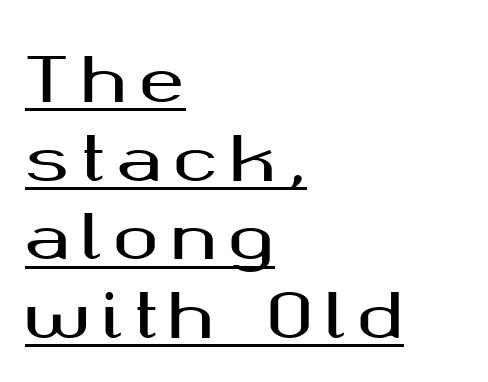
Q: Is the text italic (slanted)? A: No, it is upright.
Q: Is the typeface a serif or a sans-serif typeface? A: Sans-serif.
Q: Is the text underlined? A: Yes.
Q: How is the paragraph aligned? A: Left-aligned.
Q: Is the spacing between lines tight, normal or loose? A: Normal.
Q: Width (condensed, normal, or wide)? A: Wide.
Q: Stroke contrast? A: Medium.
Q: x-height? A: Medium.
Q: Monospaced? A: No.
